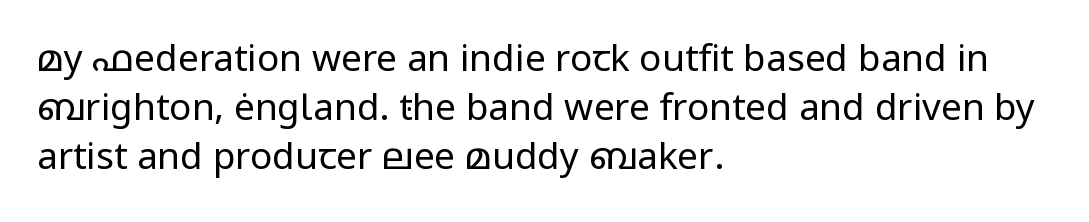
Q: Is the text bold? A: No.
Q: Is the text italic (slanted)? A: No, it is upright.
Q: Is the typeface a serif or a sans-serif typeface? A: Sans-serif.
Q: Is the text underlined? A: No.
Q: How is the paragraph aligned? A: Left-aligned.
Q: Is the spacing between letters normal or unusually wide? A: Normal.
Q: Is the spacing between lines tight, normal or loose? A: Normal.
Q: Width (condensed, normal, or wide)? A: Normal.
Q: Stroke contrast? A: Low.
Q: x-height? A: Medium.
Q: Monospaced? A: No.
